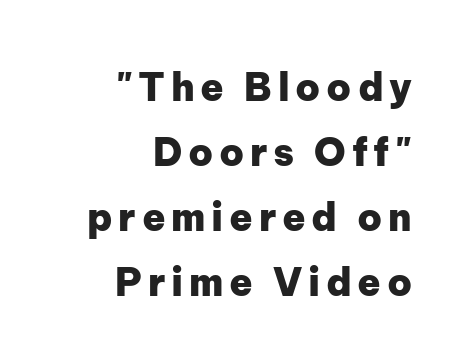
Q: Is the text bold? A: Yes.
Q: Is the text italic (slanted)? A: No, it is upright.
Q: Is the typeface a serif or a sans-serif typeface? A: Sans-serif.
Q: Is the text underlined? A: No.
Q: How is the paragraph aligned? A: Right-aligned.
Q: Width (condensed, normal, or wide)? A: Normal.
Q: Stroke contrast? A: Low.
Q: x-height? A: Medium.
Q: Monospaced? A: No.
